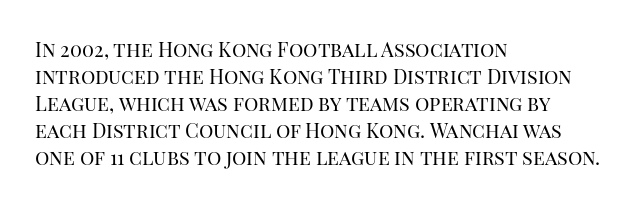
The image shows 20 px text type, upright; set left-aligned, normal line spacing (1.35x), normal letter spacing, not underlined.
